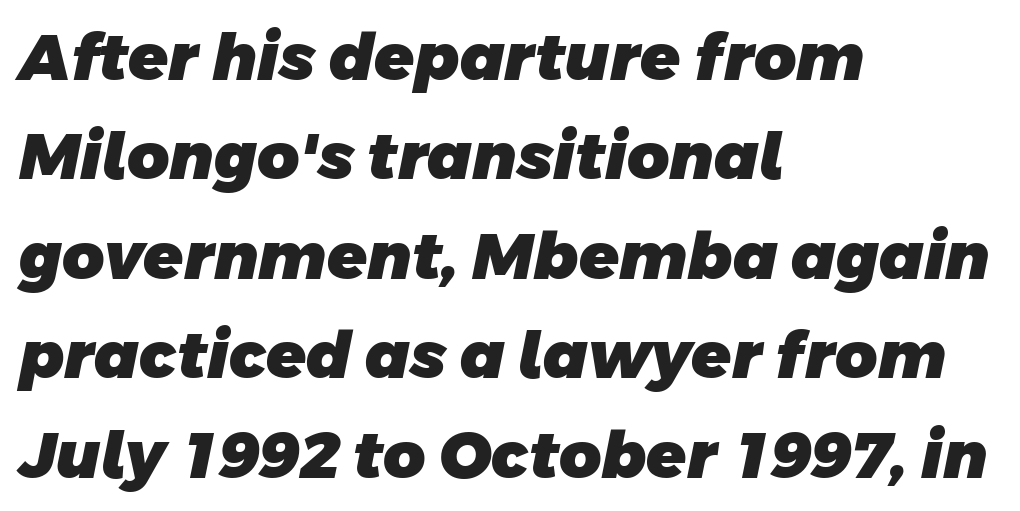
The image shows 65 px heavy sans-serif type; set left-aligned, normal line spacing (1.53x), normal letter spacing, not underlined; low stroke contrast and a large x-height.
